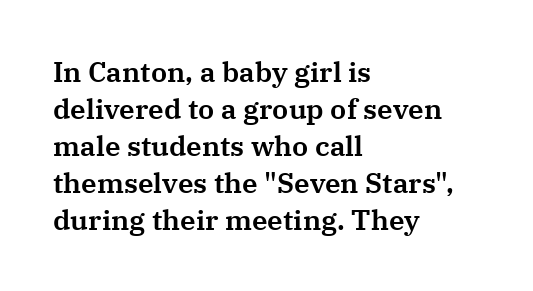
The typeface chosen for these lines features serifs. The typesetter chose a ragged-right arrangement here. Varying glyph widths throughout — classic text-font behaviour. The gap between lines stays unmarked.
